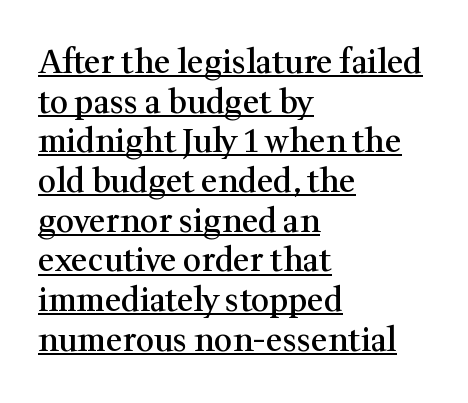
A classic flush-left, rag-right setting is used for this passage. This is moderately heavy type, rendered in semibold. You could not count columns in this text — the font is proportionally spaced. What stands out about the letter spacing? Nothing — it is the standard amount.
